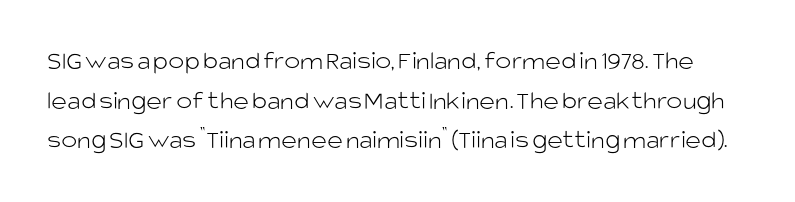
The image shows 27 px text type, upright; set normal line spacing (1.47x), normal letter spacing, not underlined.
